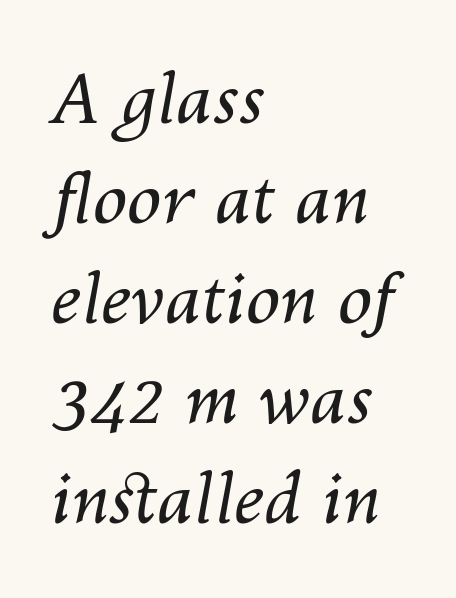
Stroke mass is kept to a normal reading level or below. Inter-character spacing is left at the font's built-in metrics. Casual observation: everything's shoved over to the left. Nobody drew a line under any word here. Rendered with sloped, italic letterforms. Regarding leading, the lines here are spaced in the standard way.
